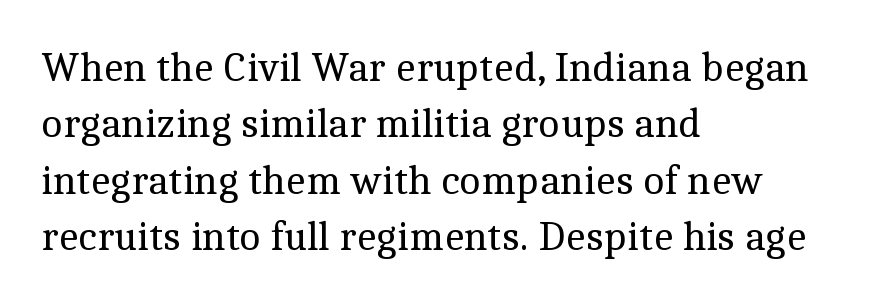
The image shows 42 px regular-weight serif type, upright; set left-aligned, normal line spacing (1.34x), normal letter spacing, not underlined; a medium x-height.
